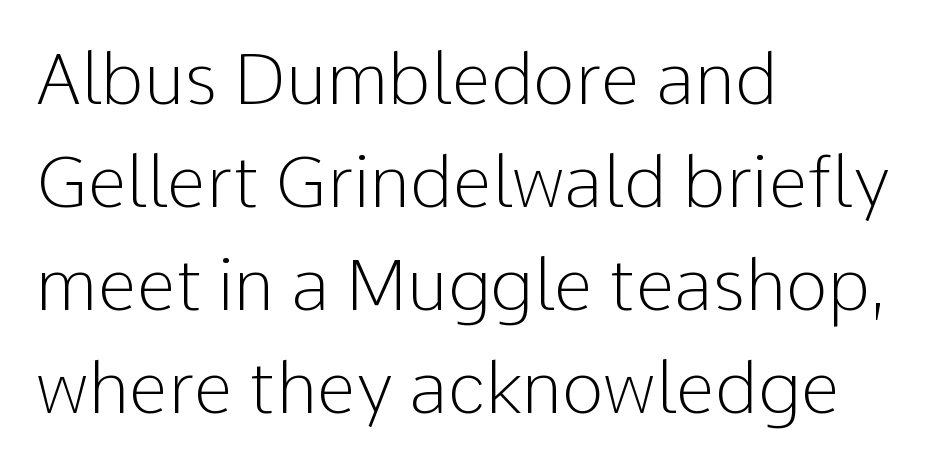
Q: Is the text bold? A: No.
Q: Is the text italic (slanted)? A: No, it is upright.
Q: Is the typeface a serif or a sans-serif typeface? A: Sans-serif.
Q: Is the text underlined? A: No.
Q: How is the paragraph aligned? A: Left-aligned.
Q: Is the spacing between letters normal or unusually wide? A: Normal.
Q: Is the spacing between lines tight, normal or loose? A: Normal.
Q: Width (condensed, normal, or wide)? A: Normal.
Q: Stroke contrast? A: Low.
Q: x-height? A: Medium.
Q: Monospaced? A: No.
